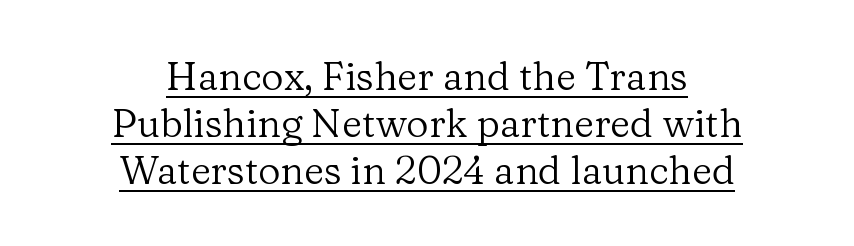
Q: Is the text bold? A: No.
Q: Is the text italic (slanted)? A: No, it is upright.
Q: Is the typeface a serif or a sans-serif typeface? A: Serif.
Q: Is the text underlined? A: Yes.
Q: How is the paragraph aligned? A: Centered.
Q: Is the spacing between letters normal or unusually wide? A: Normal.
Q: Width (condensed, normal, or wide)? A: Normal.
Q: Stroke contrast? A: Low.
Q: x-height? A: Medium.
Q: Monospaced? A: No.
